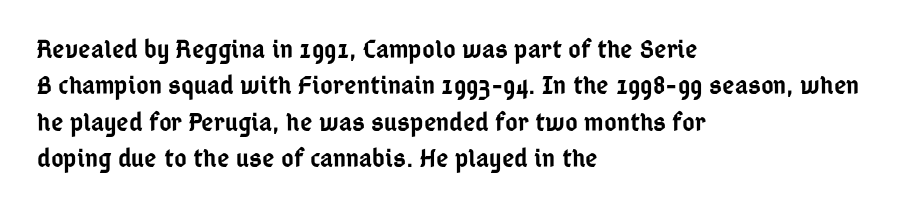
Q: Is the text bold? A: Semi-bold.
Q: Is the text italic (slanted)? A: No, it is upright.
Q: Is the text underlined? A: No.
Q: How is the paragraph aligned? A: Left-aligned.
Q: Is the spacing between letters normal or unusually wide? A: Normal.
Q: Is the spacing between lines tight, normal or loose? A: Normal.
